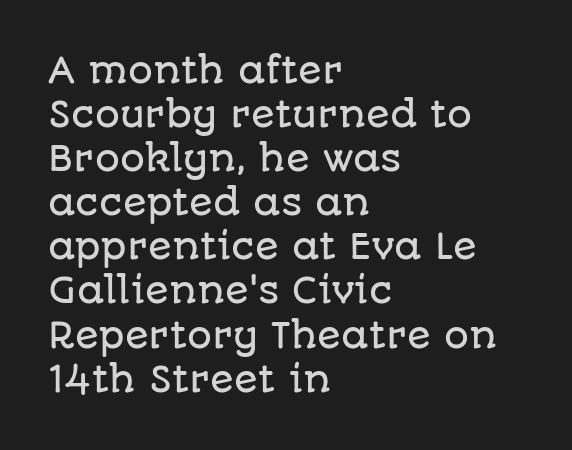
Q: Is the text italic (slanted)? A: No, it is upright.
Q: Is the typeface a serif or a sans-serif typeface? A: Sans-serif.
Q: Is the text underlined? A: No.
Q: How is the paragraph aligned? A: Left-aligned.
Q: Is the spacing between letters normal or unusually wide? A: Normal.
Q: Is the spacing between lines tight, normal or loose? A: Normal.
Q: Width (condensed, normal, or wide)? A: Normal.
Q: Stroke contrast? A: Low.
Q: x-height? A: Large.
Q: Monospaced? A: No.
